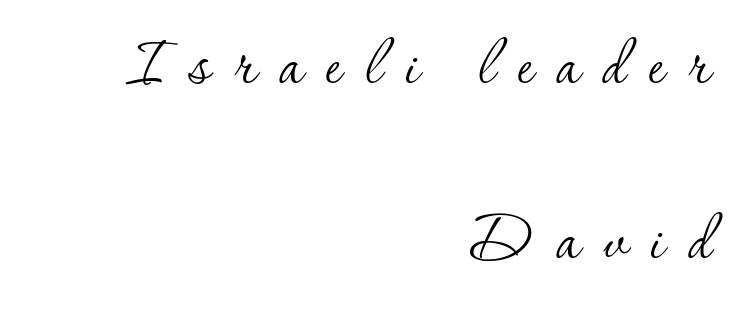
Q: Is the text bold? A: No.
Q: Is the text italic (slanted)? A: Yes.
Q: Is the typeface a serif or a sans-serif typeface? A: Serif.
Q: Is the text underlined? A: No.
Q: How is the paragraph aligned? A: Right-aligned.
Q: Is the spacing between letters normal or unusually wide? A: Unusually wide.
Q: Is the spacing between lines tight, normal or loose? A: Loose.
Q: Width (condensed, normal, or wide)? A: Normal.
Q: Stroke contrast? A: Low.
Q: x-height? A: Small.
Q: Monospaced? A: No.
